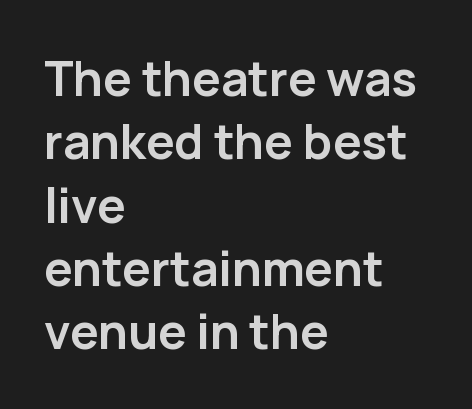
{"serif": "no", "italic": "no", "bold": "yes", "weight": "semibold", "width": "normal", "stroke_contrast": "low", "x_height": "medium", "monospaced": "no", "underline": "no", "align": "left", "line_spacing": "normal", "line_spacing_ratio": 1.32, "letter_spacing": "normal", "letter_spacing_em": 0.0, "glyph_px": 48}
